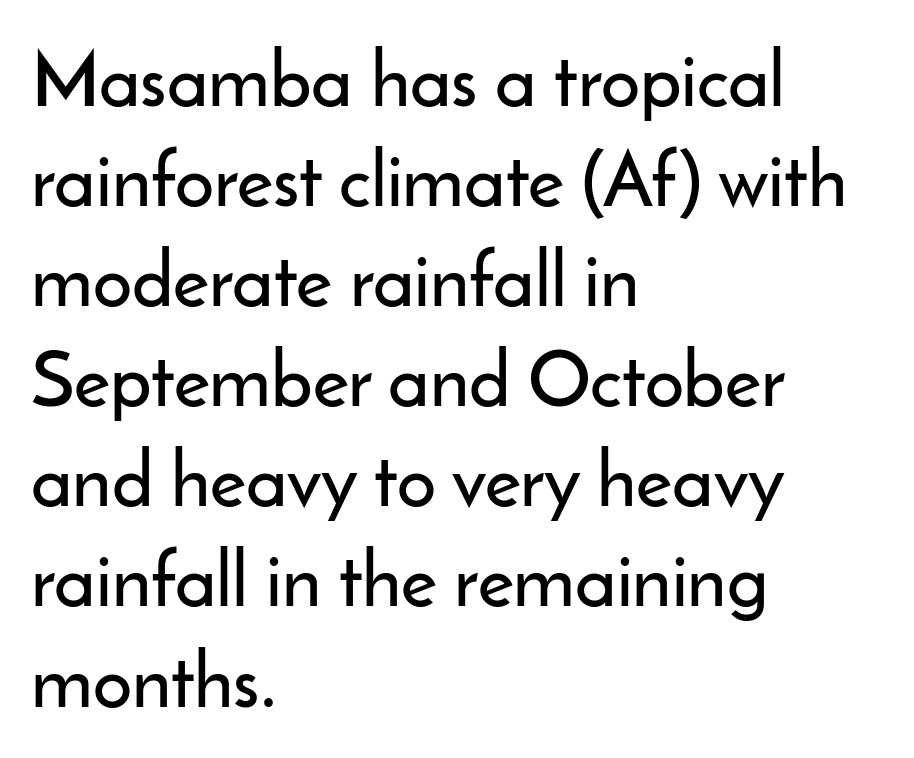
The rendering uses a moderate line-height, typical for paragraphs. Every stem runs plumb, perpendicular to the baseline. The face used here is a sans, in the tradition of grotesques and geometrics. Standard letterfit; no display-style spreading of the glyphs. Horizontally, the lines are justified to the leading edge only. These lines are rendered in a variable-pitch font.
